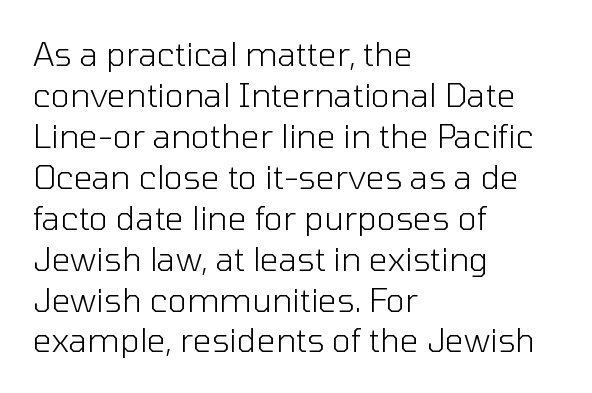
Q: Is the text bold? A: No.
Q: Is the text italic (slanted)? A: No, it is upright.
Q: Is the typeface a serif or a sans-serif typeface? A: Sans-serif.
Q: Is the text underlined? A: No.
Q: How is the paragraph aligned? A: Left-aligned.
Q: Is the spacing between letters normal or unusually wide? A: Normal.
Q: Width (condensed, normal, or wide)? A: Normal.
Q: Stroke contrast? A: Low.
Q: x-height? A: Medium.
Q: Monospaced? A: No.
